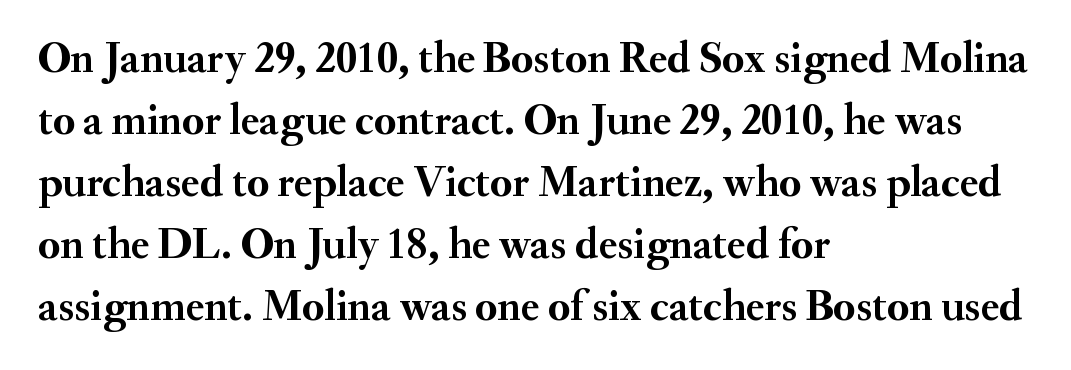
Varying glyph widths throughout — classic text-font behaviour. The font family rendered here belongs to the serif group. Descenders are the only things crossing below the line. Characters remain perfectly vertical along every line.
